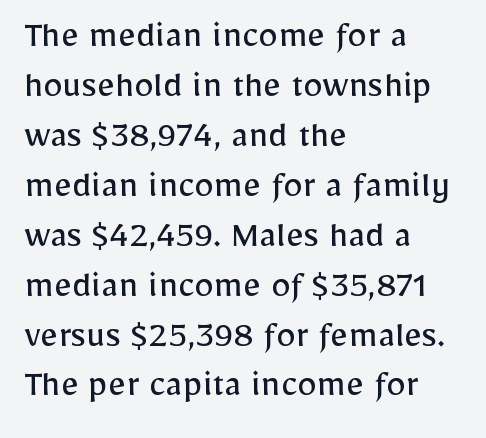
Q: Is the text bold? A: No.
Q: Is the text italic (slanted)? A: No, it is upright.
Q: Is the typeface a serif or a sans-serif typeface? A: Sans-serif.
Q: Is the text underlined? A: No.
Q: How is the paragraph aligned? A: Left-aligned.
Q: Is the spacing between letters normal or unusually wide? A: Normal.
Q: Is the spacing between lines tight, normal or loose? A: Normal.
Q: Width (condensed, normal, or wide)? A: Normal.
Q: Stroke contrast? A: Low.
Q: x-height? A: Medium.
Q: Monospaced? A: No.
